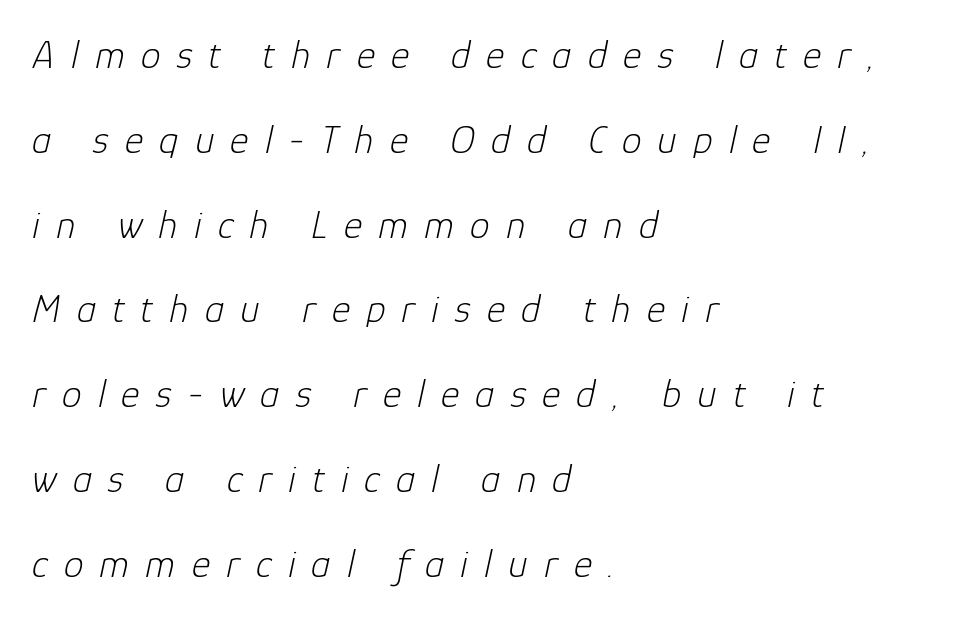
The image shows 40 px light type, italic (leaning right); set left-aligned, loose line spacing (2.12x), unusually wide letter spacing (+0.4 em), not underlined; low stroke contrast and a medium x-height.
